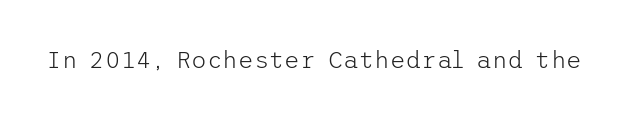
{"italic": "no", "bold": "no", "underline": "no", "letter_spacing": "normal", "letter_spacing_em": 0.0, "glyph_px": 24}
